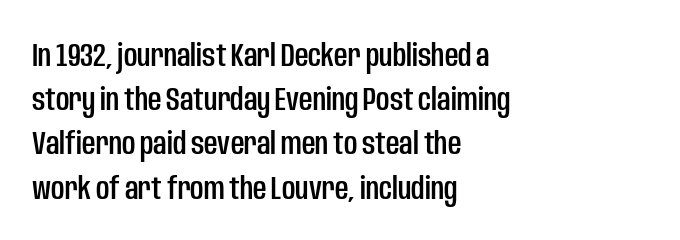
The image shows 33 px condensed sans-serif type, upright; set left-aligned, normal line spacing (1.34x), normal letter spacing, not underlined; low stroke contrast and a large x-height.
